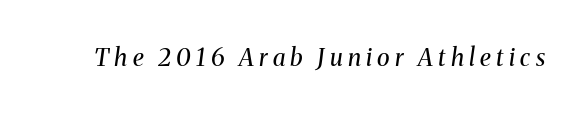
{"italic": "yes", "lean": "right", "slant_degrees": 8, "bold": "no", "underline": "no", "letter_spacing": "wide", "letter_spacing_em": 0.22, "glyph_px": 24}
